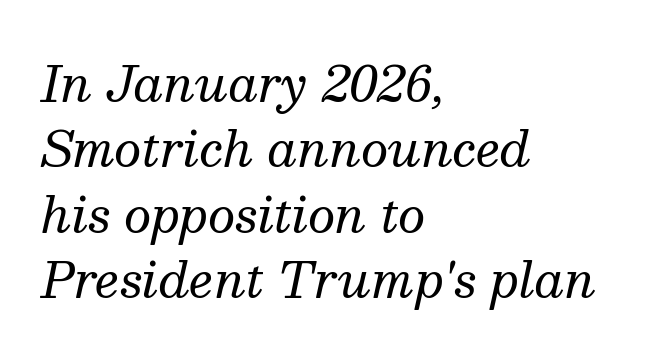
The image shows 48 px regular-weight serif type, italic (leaning right); set left-aligned, normal line spacing (1.36x), normal letter spacing, not underlined; medium stroke contrast and a medium x-height.
